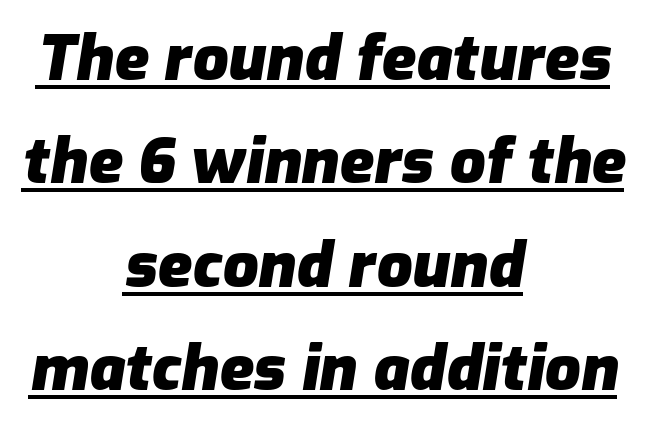
Glyph-to-glyph distance matches everyday printed text. This sample keeps an unexceptional amount of space between lines. Plenty of ink on the page — the face is bold. Character widths vary here, with narrow letters taking less room than wide ones.
